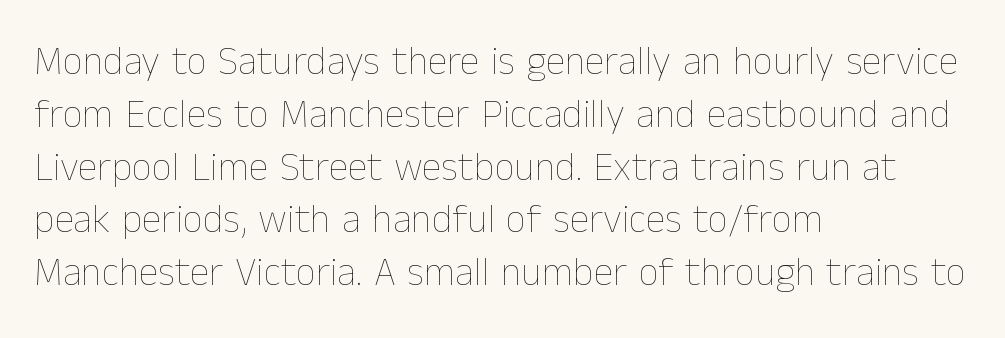
{"italic": "no", "bold": "no", "weight": "thin", "width": "normal", "stroke_contrast": "low", "x_height": "medium", "monospaced": "no", "underline": "no", "align": "left", "line_spacing": "normal", "line_spacing_ratio": 1.32, "letter_spacing": "normal", "letter_spacing_em": 0.0, "glyph_px": 40}
